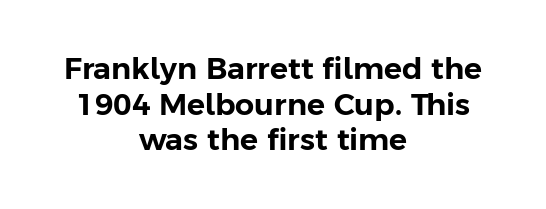
Q: Is the text italic (slanted)? A: No, it is upright.
Q: Is the typeface a serif or a sans-serif typeface? A: Sans-serif.
Q: Is the text underlined? A: No.
Q: How is the paragraph aligned? A: Centered.
Q: Is the spacing between letters normal or unusually wide? A: Normal.
Q: Width (condensed, normal, or wide)? A: Normal.
Q: Stroke contrast? A: Low.
Q: x-height? A: Medium.
Q: Monospaced? A: No.
